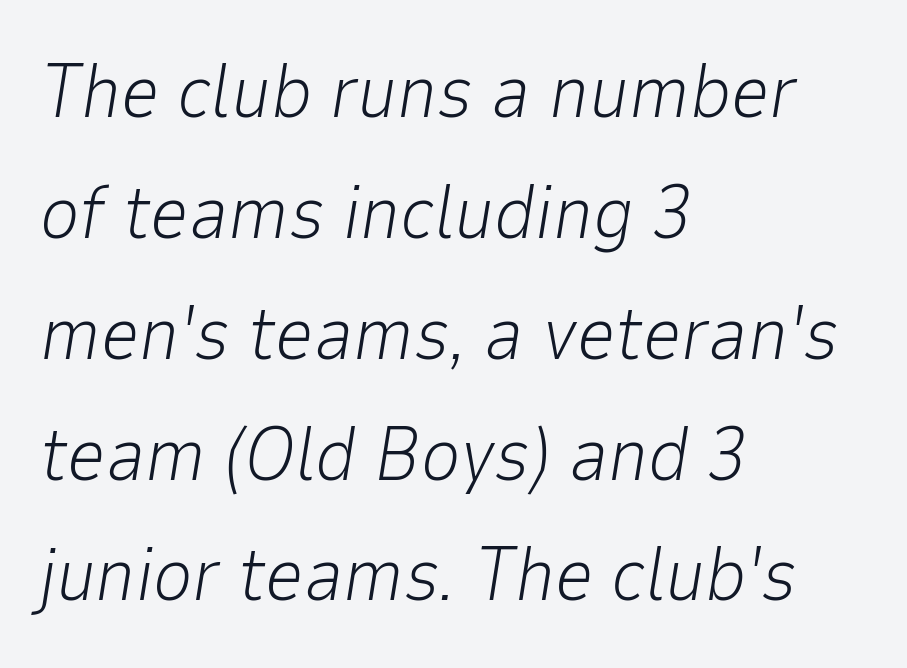
Q: Is the text bold? A: No.
Q: Is the text italic (slanted)? A: Yes, it leans right by about 9 degrees.
Q: Is the text underlined? A: No.
Q: How is the paragraph aligned? A: Left-aligned.
Q: Is the spacing between letters normal or unusually wide? A: Normal.
Q: Is the spacing between lines tight, normal or loose? A: Normal.
Q: Width (condensed, normal, or wide)? A: Normal.
Q: Stroke contrast? A: Low.
Q: x-height? A: Medium.
Q: Monospaced? A: No.
